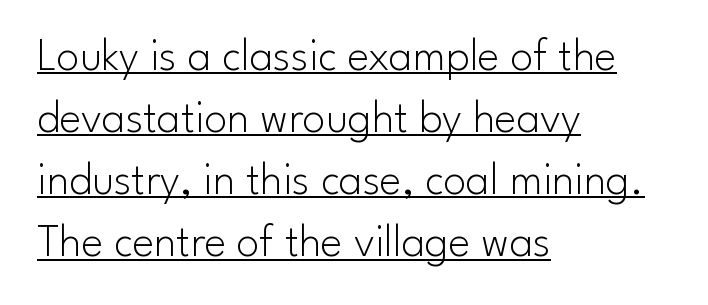
The image shows 46 px light sans-serif type, upright; set left-aligned, normal line spacing (1.35x), normal letter spacing, underlined; low stroke contrast and a small x-height.
